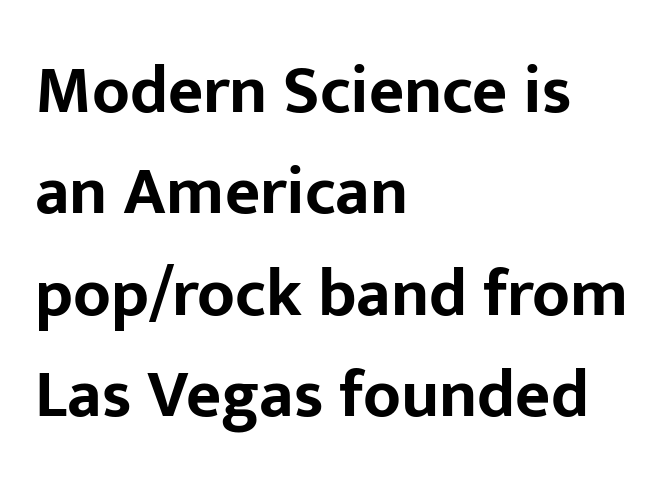
Q: Is the text bold? A: Yes.
Q: Is the text italic (slanted)? A: No, it is upright.
Q: Is the typeface a serif or a sans-serif typeface? A: Sans-serif.
Q: Is the text underlined? A: No.
Q: How is the paragraph aligned? A: Left-aligned.
Q: Is the spacing between letters normal or unusually wide? A: Normal.
Q: Is the spacing between lines tight, normal or loose? A: Normal.
Q: Width (condensed, normal, or wide)? A: Normal.
Q: Stroke contrast? A: Low.
Q: x-height? A: Medium.
Q: Monospaced? A: No.
